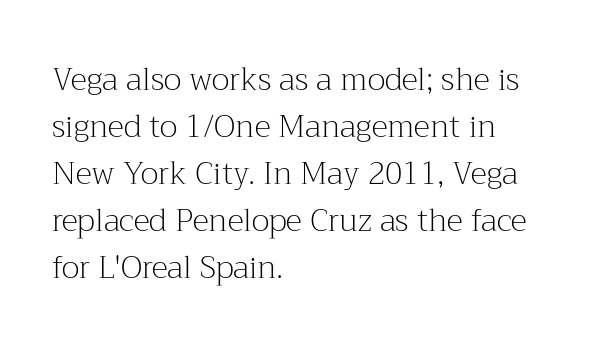
Q: Is the text bold? A: No.
Q: Is the text italic (slanted)? A: No, it is upright.
Q: Is the typeface a serif or a sans-serif typeface? A: Serif.
Q: Is the text underlined? A: No.
Q: How is the paragraph aligned? A: Left-aligned.
Q: Is the spacing between letters normal or unusually wide? A: Normal.
Q: Is the spacing between lines tight, normal or loose? A: Normal.
Q: Width (condensed, normal, or wide)? A: Normal.
Q: Stroke contrast? A: Medium.
Q: x-height? A: Medium.
Q: Monospaced? A: No.
